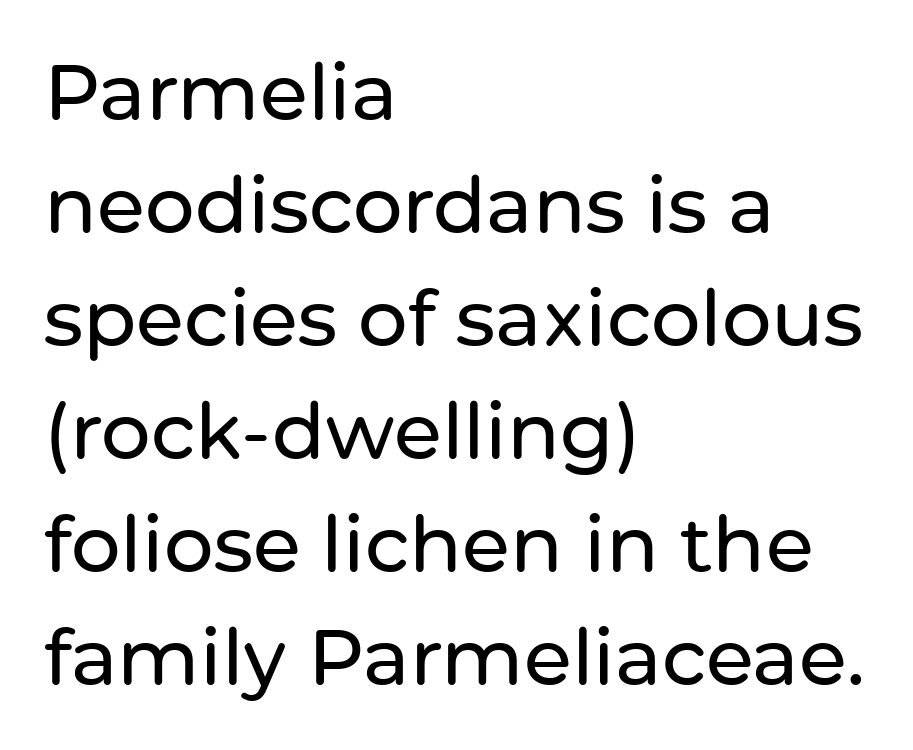
{"serif": "no", "italic": "no", "width": "normal", "stroke_contrast": "low", "x_height": "medium", "monospaced": "no", "underline": "no", "align": "left", "line_spacing": "normal", "line_spacing_ratio": 1.45, "letter_spacing": "normal", "letter_spacing_em": 0.0, "glyph_px": 78}
